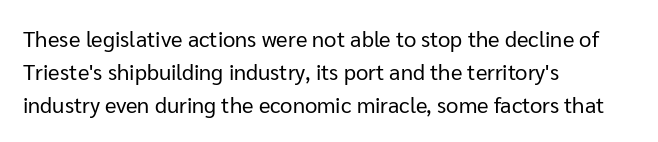
The image shows 22 px text type, upright; set left-aligned, normal line spacing (1.49x), normal letter spacing, not underlined.
